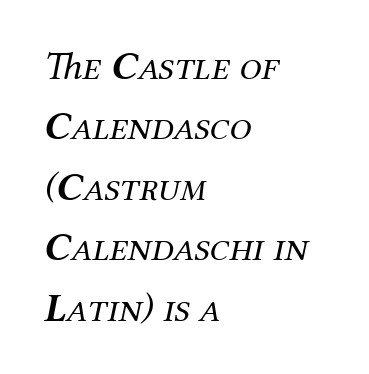
The image shows 40 px regular-weight serif type, italic (leaning right); set left-aligned, normal line spacing (1.51x), normal letter spacing, not underlined; medium stroke contrast and a medium x-height.
